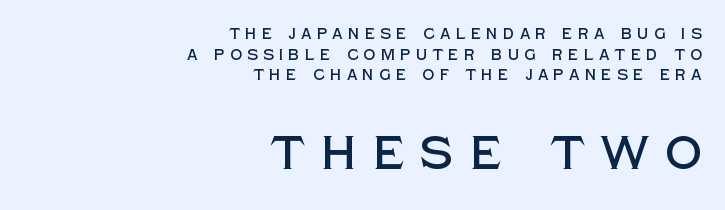
The image shows 46 px sans-serif type, upright; set right-aligned, normal line spacing (1.37x), unusually wide letter spacing (+0.34 em), not underlined; the second (bottom) block is 3.07x larger; a large x-height.
